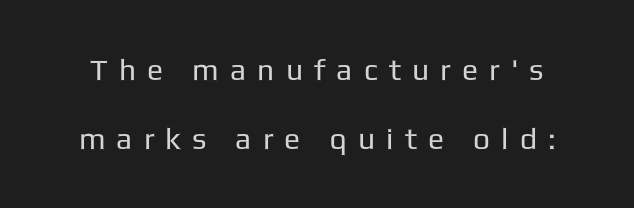
Bold? No — there's no thickening of the strokes. Descenders hang freely into open space. Observe the absence of serifs on each vertical stroke in this sample. This rendering widens character spacing well past its baseline value. Horizontal bands of white between lines are thick stripes.
